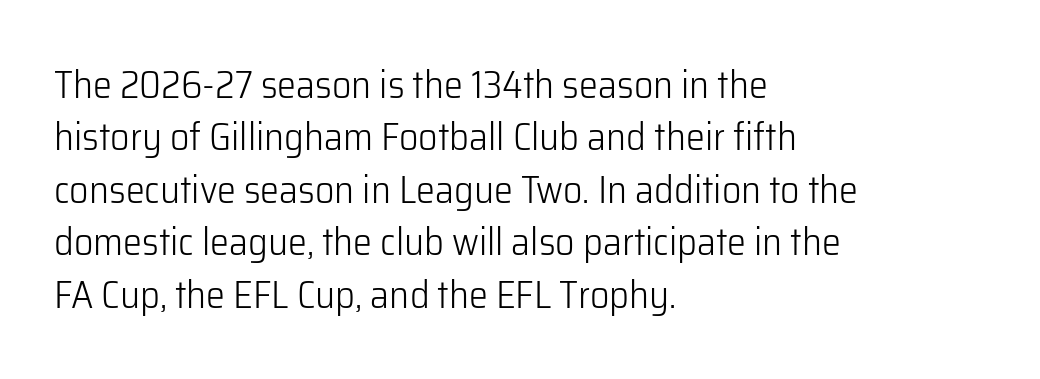
{"serif": "no", "italic": "no", "bold": "no", "weight": "light", "width": "normal", "stroke_contrast": "low", "x_height": "medium", "monospaced": "no", "underline": "no", "align": "left", "line_spacing": "normal", "line_spacing_ratio": 1.38, "letter_spacing": "normal", "letter_spacing_em": 0.0, "glyph_px": 38}
